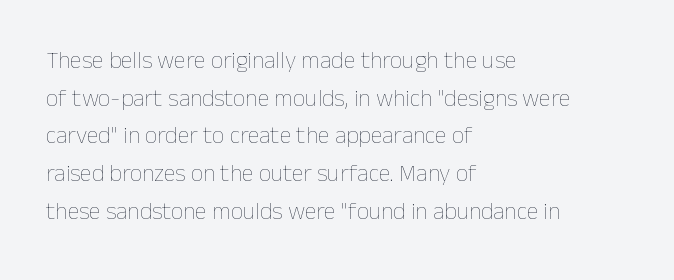
The image shows 24 px text type, upright; set left-aligned, normal line spacing (1.57x), normal letter spacing, not underlined.
